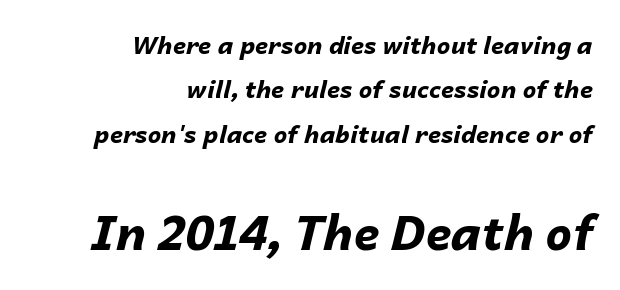
This sample has the flowing, uneven cadence of proportional lettering. Note: smaller setting up top, larger setting below. The type is set solid horizontally, with unmodified tracking. Underlining? Definitely not there. Casual observation: everything's shoved over to the right. In terms of posture, this sample is oblique.
